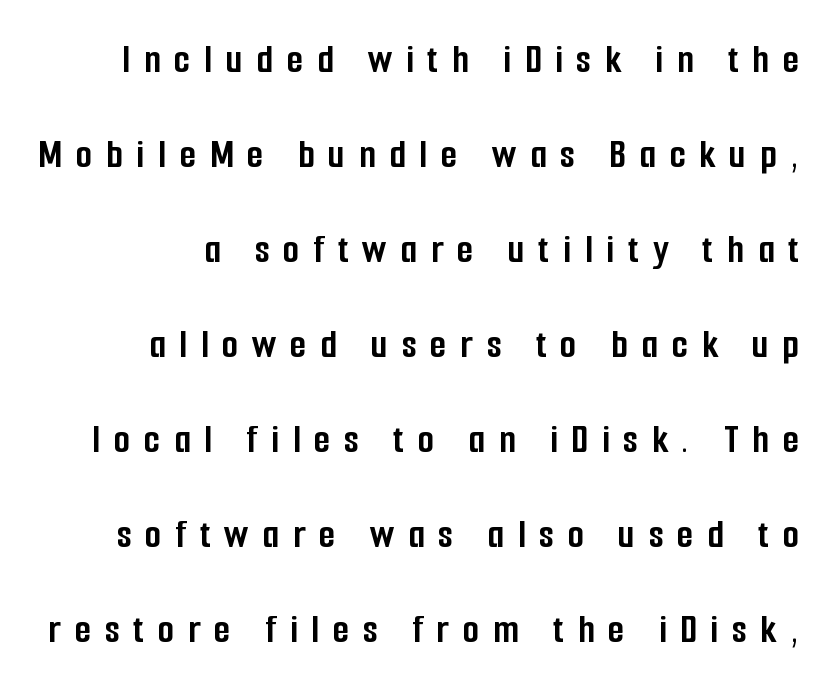
The image shows 42 px semibold, condensed sans-serif type, upright; set loose line spacing (2.26x), unusually wide letter spacing (+0.33 em), not underlined; low stroke contrast and a medium x-height.
